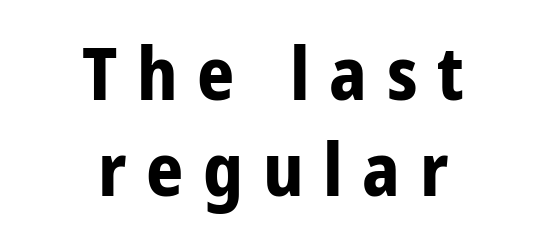
Nope, no serifs anywhere on these letters. Here the glyphs are tracked loosely, breaking word shapes into spaced letters. Underline: absent. Is this a fixed-width face? No — the glyphs have proportional, varying widths. Each new line begins a customary step beneath the previous one. A centered setting, common on invitations and titles, is used for this passage.
